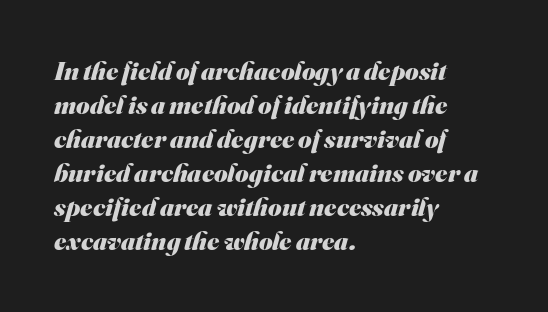
{"bold": "yes", "underline": "no", "align": "left", "line_spacing": "normal", "line_spacing_ratio": 1.31, "letter_spacing": "normal", "letter_spacing_em": 0.0, "glyph_px": 26}
